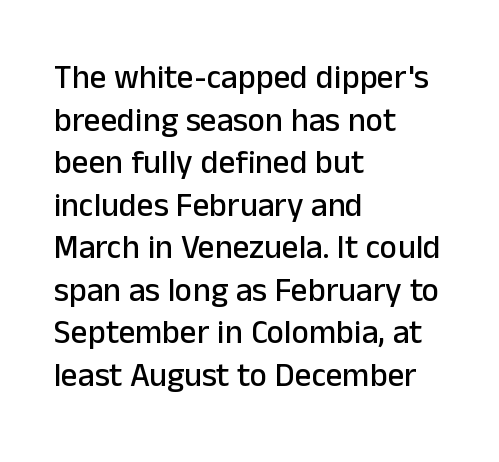
Q: Is the text italic (slanted)? A: No, it is upright.
Q: Is the typeface a serif or a sans-serif typeface? A: Sans-serif.
Q: Is the text underlined? A: No.
Q: How is the paragraph aligned? A: Left-aligned.
Q: Is the spacing between letters normal or unusually wide? A: Normal.
Q: Is the spacing between lines tight, normal or loose? A: Normal.
Q: Width (condensed, normal, or wide)? A: Normal.
Q: Stroke contrast? A: Low.
Q: x-height? A: Medium.
Q: Monospaced? A: No.
